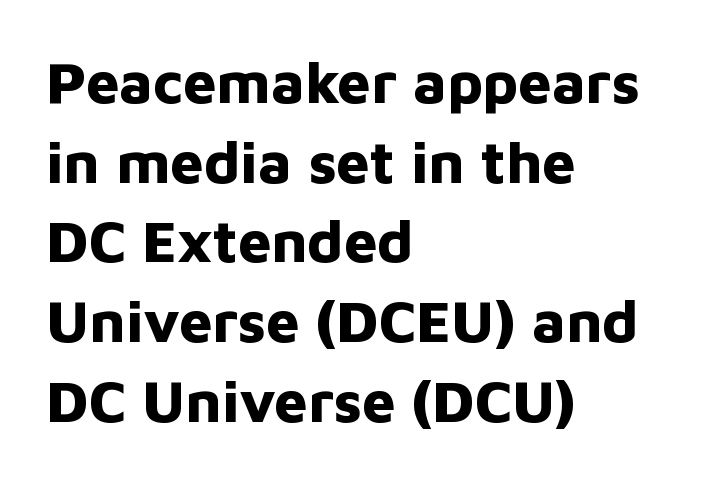
{"serif": "no", "italic": "no", "bold": "yes", "weight": "bold", "width": "normal", "stroke_contrast": "low", "x_height": "medium", "monospaced": "no", "underline": "no", "align": "left", "line_spacing": "normal", "line_spacing_ratio": 1.35, "letter_spacing": "normal", "letter_spacing_em": 0.0, "glyph_px": 59}
